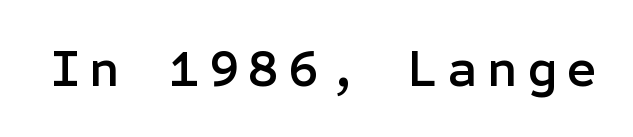
Q: Is the text italic (slanted)? A: No, it is upright.
Q: Is the typeface a serif or a sans-serif typeface? A: Sans-serif.
Q: Is the text underlined? A: No.
Q: Width (condensed, normal, or wide)? A: Normal.
Q: Stroke contrast? A: Low.
Q: x-height? A: Medium.
